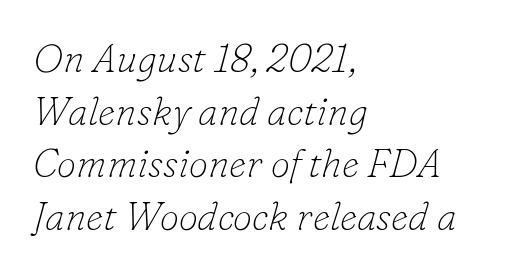
The image shows 39 px thin serif type, italic (leaning right); set left-aligned, normal line spacing (1.35x), normal letter spacing, not underlined; low stroke contrast and a small x-height.
